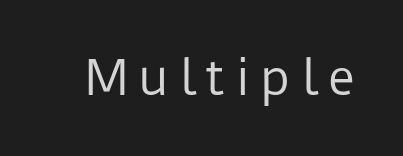
The image shows 47 px regular-weight sans-serif type, upright; set unusually wide letter spacing (+0.21 em), not underlined; low stroke contrast and a medium x-height.
